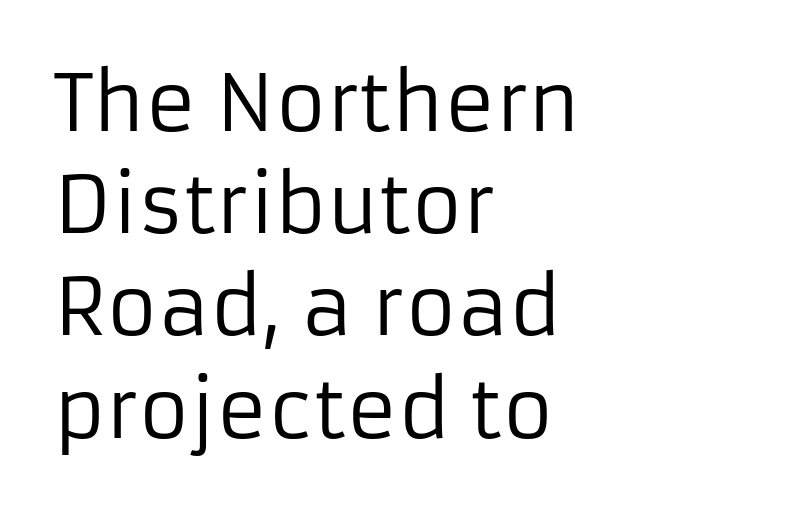
{"serif": "no", "italic": "no", "bold": "no", "weight": "regular", "width": "normal", "stroke_contrast": "low", "x_height": "medium", "monospaced": "no", "underline": "no", "align": "left", "line_spacing": "normal", "line_spacing_ratio": 1.31, "letter_spacing": "normal", "letter_spacing_em": 0.0, "glyph_px": 78}
